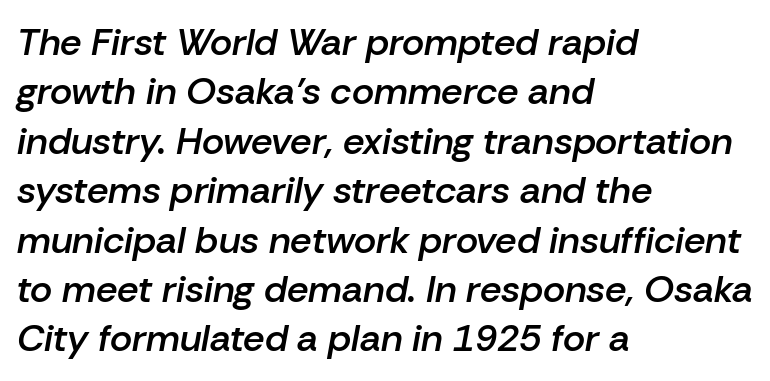
Q: Is the text bold? A: Semi-bold.
Q: Is the text italic (slanted)? A: Yes, it leans right by about 10 degrees.
Q: Is the text underlined? A: No.
Q: How is the paragraph aligned? A: Left-aligned.
Q: Is the spacing between letters normal or unusually wide? A: Normal.
Q: Is the spacing between lines tight, normal or loose? A: Normal.
Q: Width (condensed, normal, or wide)? A: Normal.
Q: Stroke contrast? A: Low.
Q: x-height? A: Medium.
Q: Monospaced? A: No.
